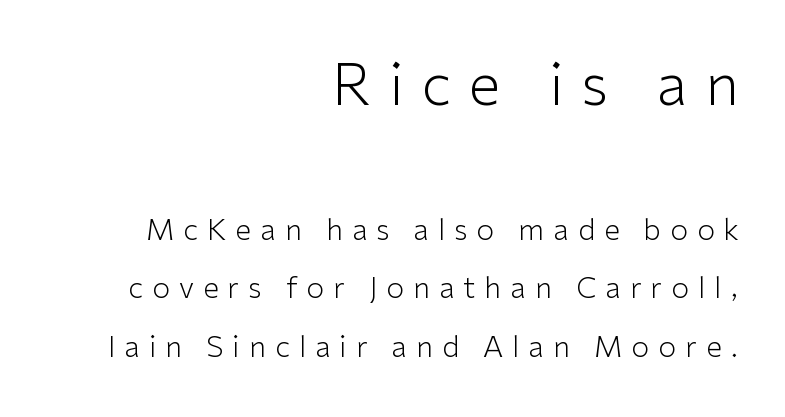
The font family rendered here belongs to the sans-serif group. A typesetter would call this proportional, since set widths differ per character. These lines stack with their right ends in a neat column. Type without underlining. Scale decreases going downward across the two blocks.
